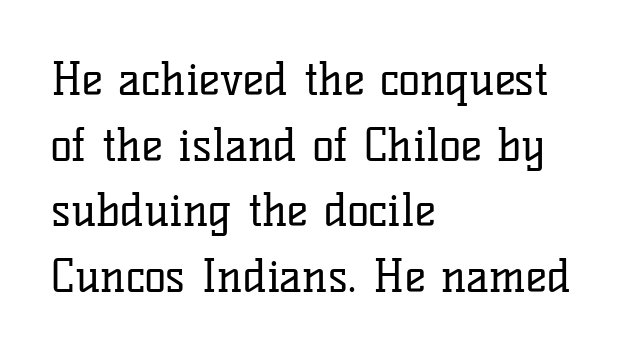
The image shows 45 px regular-weight serif type, upright; set left-aligned, normal line spacing (1.46x), normal letter spacing, not underlined; low stroke contrast and a medium x-height.
